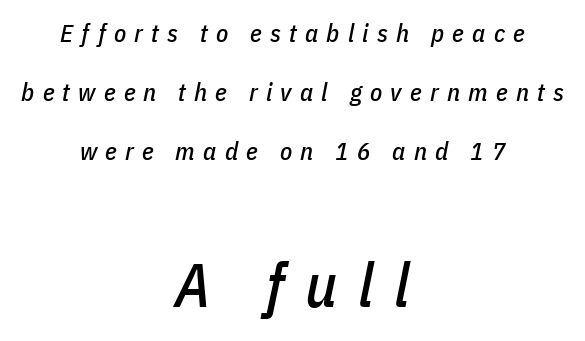
Underline: absent. Leftover space on each line is divided equally before and after the words. Reading top to bottom, the characters get bigger at the block break. Notice the wide empty band between every row — that's loose leading. The rendering uses natural spacing where letterforms have individual widths. Designer's note — italics engaged.
